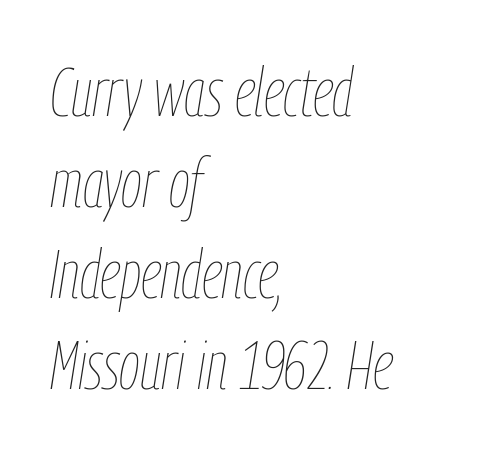
{"italic": "yes", "lean": "right", "slant_degrees": 9, "bold": "no", "weight": "thin", "width": "condensed", "stroke_contrast": "low", "x_height": "medium", "monospaced": "no", "underline": "no", "align": "left", "line_spacing": "normal", "line_spacing_ratio": 1.34, "letter_spacing": "normal", "letter_spacing_em": 0.0, "glyph_px": 68}
